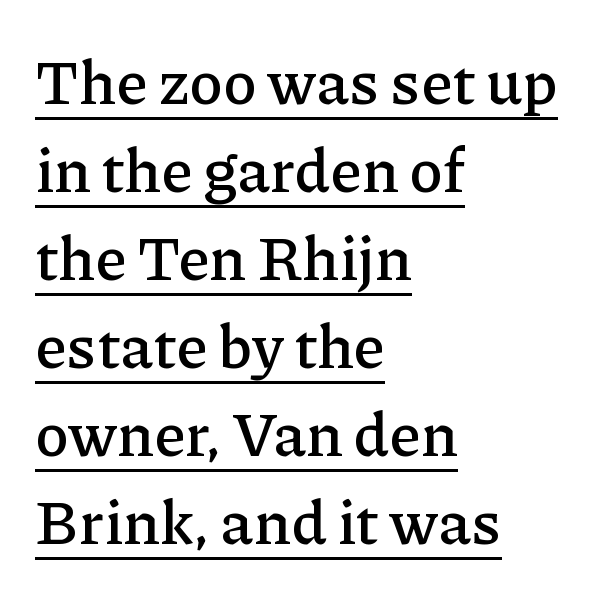
The image shows 62 px serif type, upright; set left-aligned, normal line spacing (1.42x), normal letter spacing, underlined; low stroke contrast and a medium x-height.
